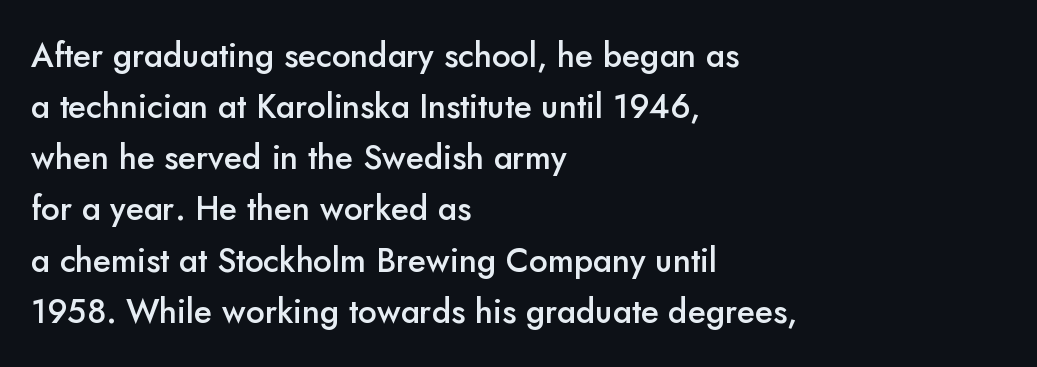
Q: Is the text bold? A: Semi-bold.
Q: Is the text italic (slanted)? A: No, it is upright.
Q: Is the typeface a serif or a sans-serif typeface? A: Sans-serif.
Q: Is the text underlined? A: No.
Q: How is the paragraph aligned? A: Left-aligned.
Q: Is the spacing between letters normal or unusually wide? A: Normal.
Q: Is the spacing between lines tight, normal or loose? A: Normal.
Q: Width (condensed, normal, or wide)? A: Normal.
Q: Stroke contrast? A: Low.
Q: x-height? A: Small.
Q: Monospaced? A: No.
